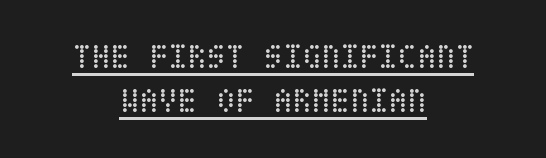
The image shows 35 px regular-weight, condensed type, upright; set centered, normal line spacing (1.27x), normal letter spacing, underlined; low stroke contrast and a large x-height.
